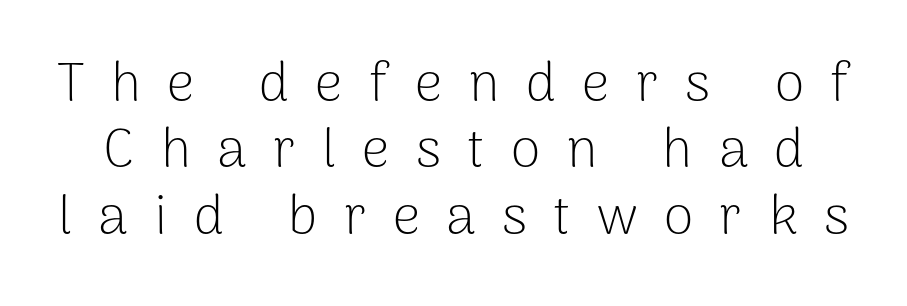
The image shows 54 px light sans-serif type, upright; set line spacing 1.23x, unusually wide letter spacing (+0.49 em), not underlined; low stroke contrast and a medium x-height.
